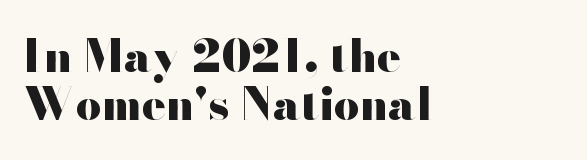
Type style note: lacks serifs. The lettering holds an erect, upright posture throughout. The letterforms sit shoulder to shoulder at normal distance. Very little white space separates one row of letters from the next. Think of a printed novel: that variable character pitch is what you see here. Weight check: bold — yes, fully.
